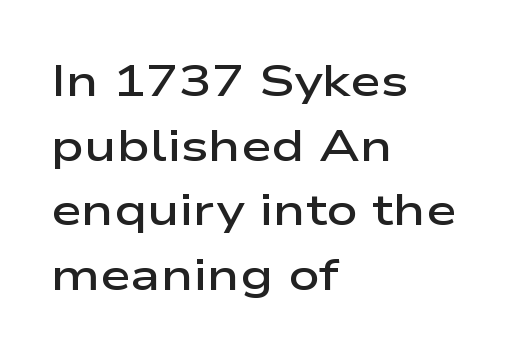
Does extra space separate the letters? No, they use regular spacing. Is there much room between lines? A standard amount, neither cramped nor airy. The rendering uses natural spacing where letterforms have individual widths. Examine the stroke ends and you'll find no serifs.
